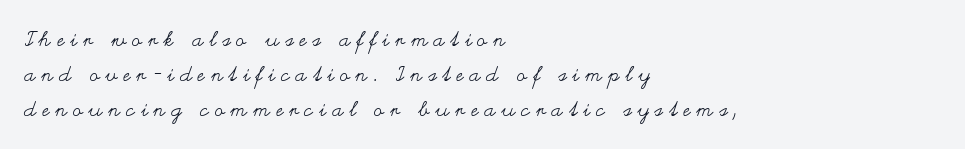
On a weight scale, this lands at 450 or below. Does the copy run flush right? No — it runs flush left. The area under the type is left untouched. Tracking value appears strongly positive — letters spread wide.
